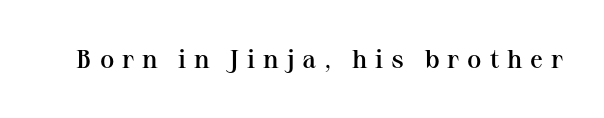
{"italic": "no", "bold": "semi", "underline": "no", "letter_spacing": "wide", "letter_spacing_em": 0.3, "glyph_px": 26}
